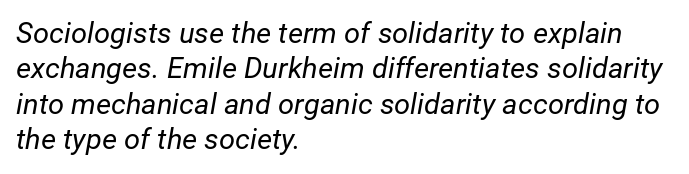
Q: Is the text bold? A: No.
Q: Is the text italic (slanted)? A: Yes, it leans right by about 12 degrees.
Q: Is the text underlined? A: No.
Q: How is the paragraph aligned? A: Left-aligned.
Q: Is the spacing between letters normal or unusually wide? A: Normal.
Q: Width (condensed, normal, or wide)? A: Normal.
Q: Stroke contrast? A: Low.
Q: x-height? A: Medium.
Q: Monospaced? A: No.
